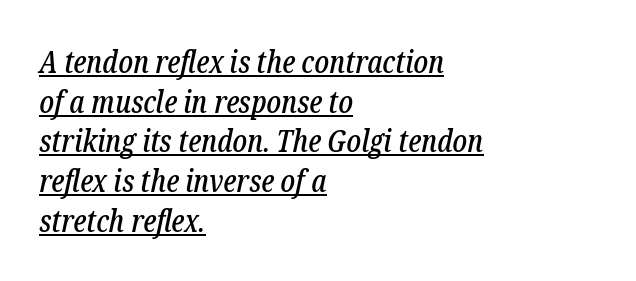
The image shows 31 px condensed serif type, italic (leaning right); set left-aligned, normal line spacing (1.28x), normal letter spacing, underlined; low stroke contrast and a medium x-height.
